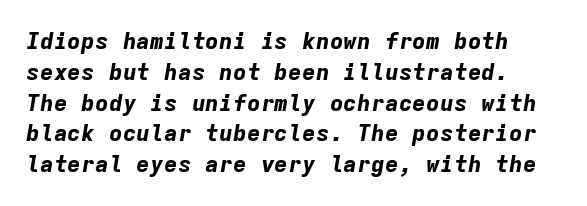
{"italic": "yes", "lean": "right", "slant_degrees": 9, "bold": "yes", "underline": "no", "line_spacing": "normal", "line_spacing_ratio": 1.34, "letter_spacing": "normal", "letter_spacing_em": 0.0, "glyph_px": 23}
